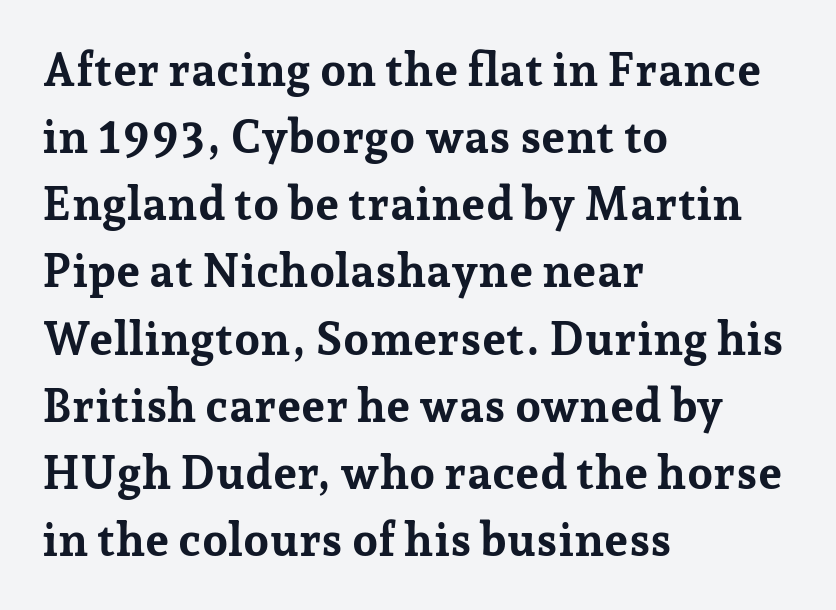
The image shows 46 px bold serif type, upright; set left-aligned, normal line spacing (1.46x), normal letter spacing, not underlined; low stroke contrast and a medium x-height.
